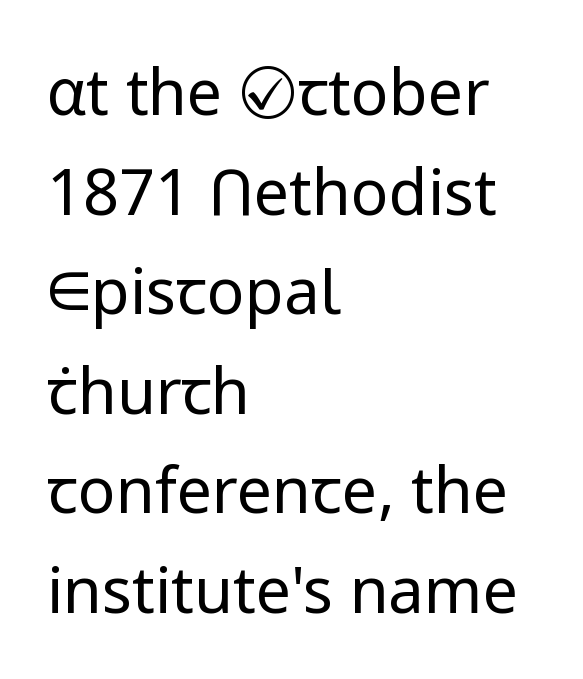
The image shows 63 px regular-weight sans-serif type, upright; set left-aligned, normal line spacing (1.58x), normal letter spacing, not underlined; low stroke contrast and a medium x-height.
